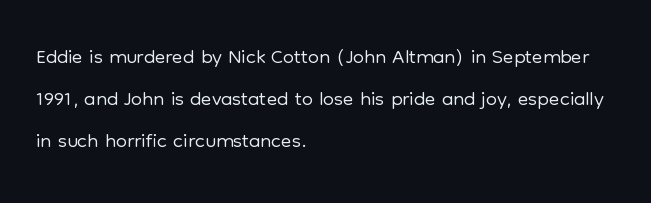
Q: Is the text bold? A: No.
Q: Is the text italic (slanted)? A: No, it is upright.
Q: Is the typeface a serif or a sans-serif typeface? A: Sans-serif.
Q: Is the text underlined? A: No.
Q: How is the paragraph aligned? A: Left-aligned.
Q: Is the spacing between letters normal or unusually wide? A: Normal.
Q: Is the spacing between lines tight, normal or loose? A: Normal.
Q: Width (condensed, normal, or wide)? A: Normal.
Q: Stroke contrast? A: Low.
Q: x-height? A: Medium.
Q: Monospaced? A: No.
